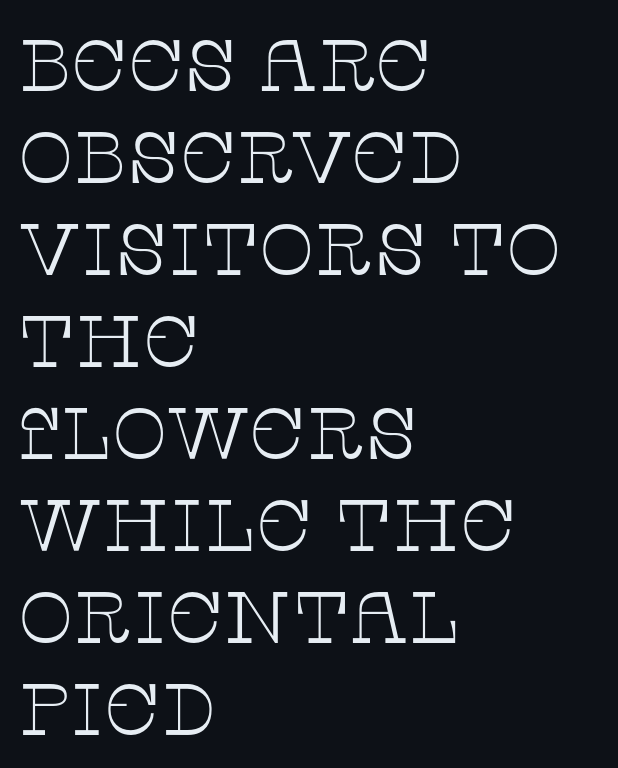
The image shows 73 px thin, wide serif type, upright; set left-aligned, normal line spacing (1.26x), normal letter spacing, not underlined; low stroke contrast and a large x-height.
